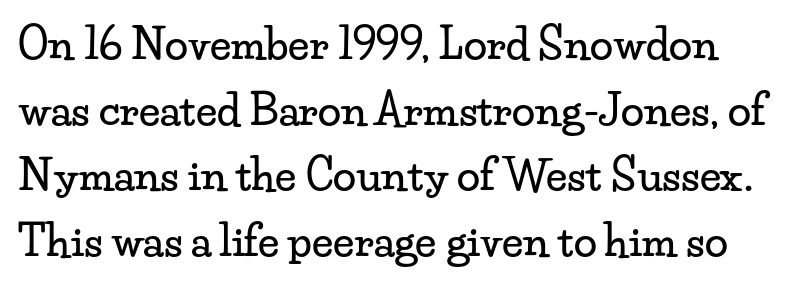
Q: Is the text italic (slanted)? A: No, it is upright.
Q: Is the typeface a serif or a sans-serif typeface? A: Serif.
Q: Is the text underlined? A: No.
Q: Is the spacing between letters normal or unusually wide? A: Normal.
Q: Is the spacing between lines tight, normal or loose? A: Normal.
Q: Width (condensed, normal, or wide)? A: Wide.
Q: Stroke contrast? A: Low.
Q: x-height? A: Small.
Q: Monospaced? A: No.
